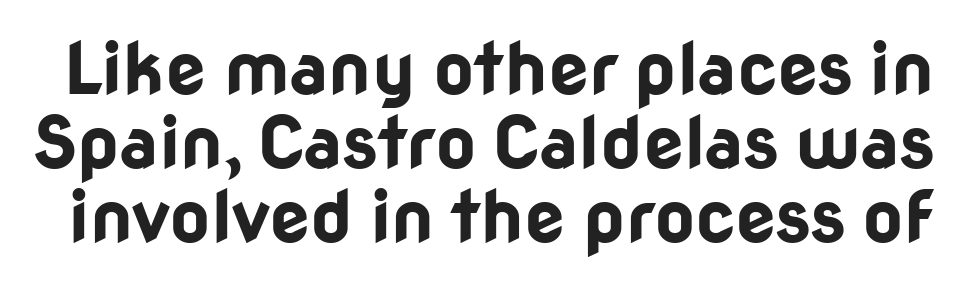
The characters look thick and weighty, a clear bold. Tracking here is standard; glyphs follow each other at the usual distance. Are there feet on the stems? There aren't — it's a sans. Any mark beneath the type? The region is blank. A typesetter would call this proportional, since set widths differ per character.
